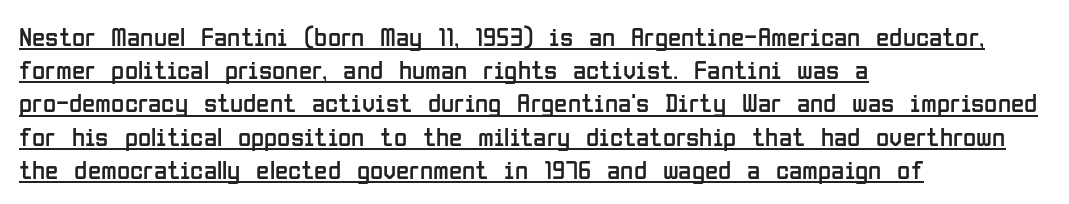
The typeface has the unassuming heft of standard copy or less. Leftover space on each line is placed entirely after the last word. Posture: straight, roman, zero tilt. Tracking here is standard; glyphs follow each other at the usual distance.
